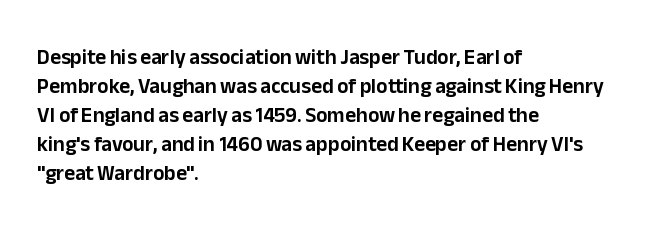
Does the leading feel generous? No, just average. Nobody touched the tracking dial on this one. This is the regular roman posture of the typeface. Visually the block forms a straight wall on the left and a jagged coastline on the right.
